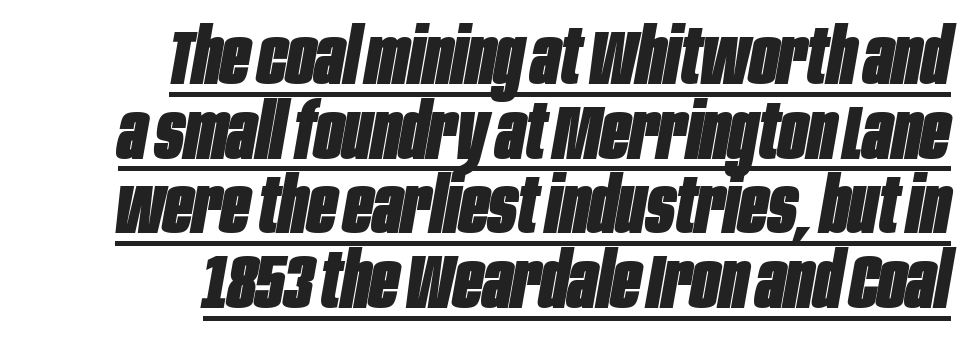
{"italic": "yes", "lean": "right", "slant_degrees": 10, "bold": "yes", "weight": "heavy", "width": "condensed", "stroke_contrast": "low", "x_height": "large", "monospaced": "no", "underline": "yes", "align": "right", "line_spacing": "tight", "line_spacing_ratio": 0.97, "letter_spacing": "normal", "letter_spacing_em": 0.0, "glyph_px": 77}
